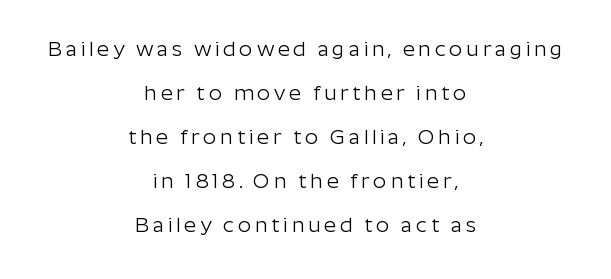
This is the regular roman posture of the typeface. The specimen omits any rule beneath the text block's lines. How would I describe the line gaps? Wide and relaxed. The lines in this sample share a center point and differ in where they start and stop.
